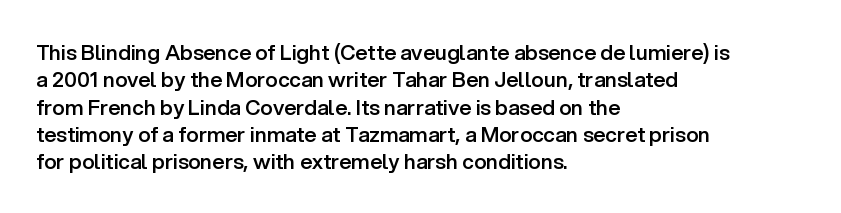
Line beginnings align vertically; line endings do not. Weight: semibold (demi). Tracking here is standard; glyphs follow each other at the usual distance. If you drew a line through each stem, it would be perfectly vertical. Has an underline been added? It has not.
